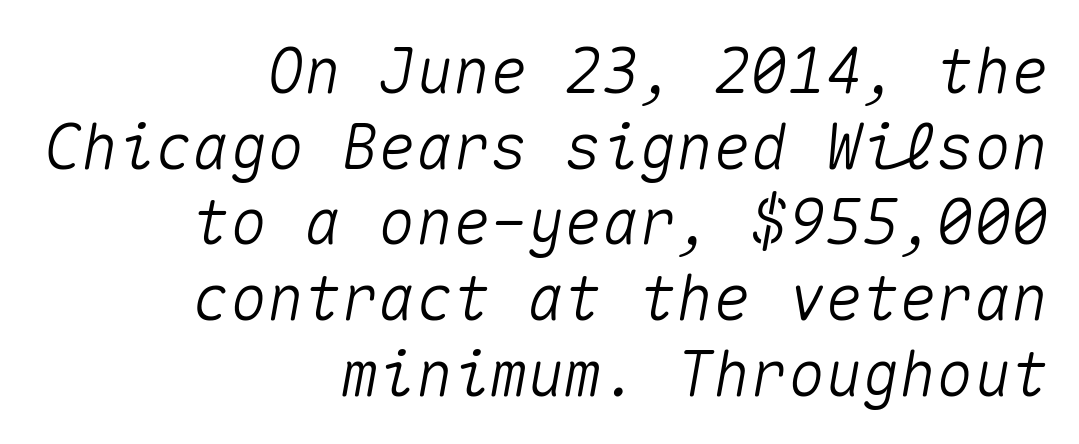
The lettering tilts uniformly, giving the passage an italic look. Nobody touched the tracking dial on this one. A clean baseline with only descenders dipping below it. Is this a fixed-width face? Yes — each glyph sits in an identical cell.
